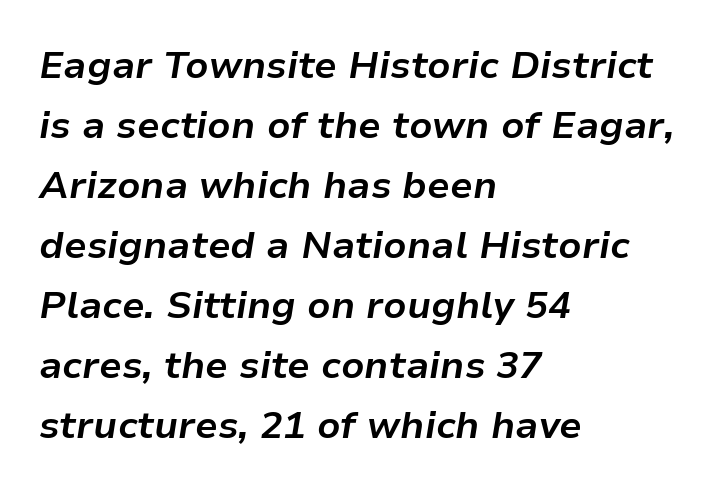
Q: Is the text bold? A: Yes.
Q: Is the text italic (slanted)? A: Yes, it leans right by about 9 degrees.
Q: Is the text underlined? A: No.
Q: How is the paragraph aligned? A: Left-aligned.
Q: Is the spacing between letters normal or unusually wide? A: Normal.
Q: Is the spacing between lines tight, normal or loose? A: Normal.
Q: Width (condensed, normal, or wide)? A: Normal.
Q: Stroke contrast? A: Low.
Q: x-height? A: Medium.
Q: Monospaced? A: No.
